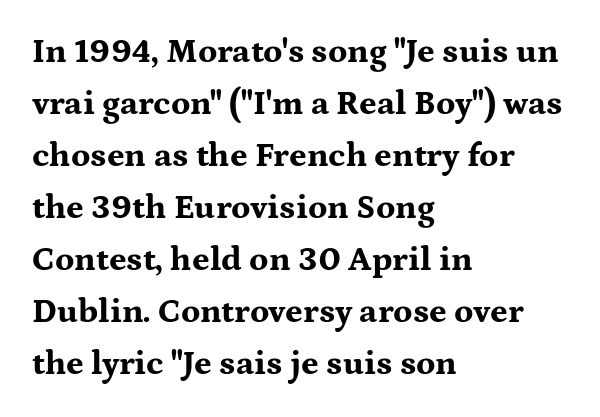
{"serif": "yes", "italic": "no", "bold": "yes", "weight": "bold", "width": "wide", "stroke_contrast": "medium", "x_height": "medium", "monospaced": "no", "underline": "no", "align": "left", "line_spacing": "normal", "line_spacing_ratio": 1.53, "letter_spacing": "normal", "letter_spacing_em": 0.0, "glyph_px": 34}
